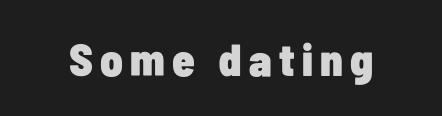
When letters stand straight like this, we call the style roman or upright. Classification — sans serif. The space directly below the letters is spotless. Do the characters align in a grid? No, the font is proportional. These words are printed bold, with thick strokes throughout.
